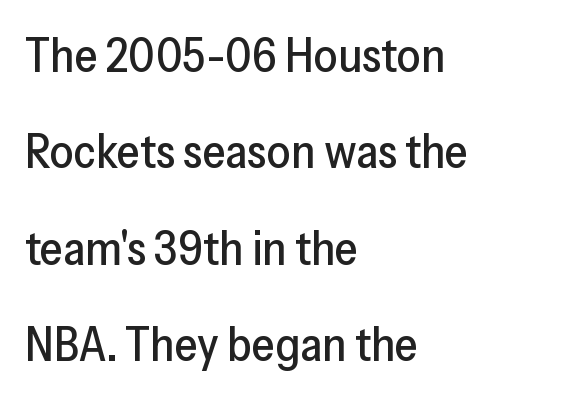
The image shows 47 px sans-serif type, upright; set left-aligned, loose line spacing (2.05x), normal letter spacing, not underlined; low stroke contrast and a medium x-height.
